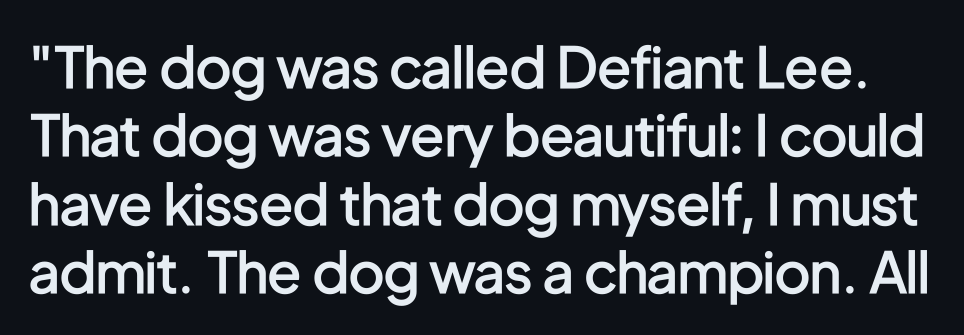
The image shows 56 px semibold, condensed sans-serif type, upright; set line spacing 1.22x, normal letter spacing, not underlined; low stroke contrast and a medium x-height.
